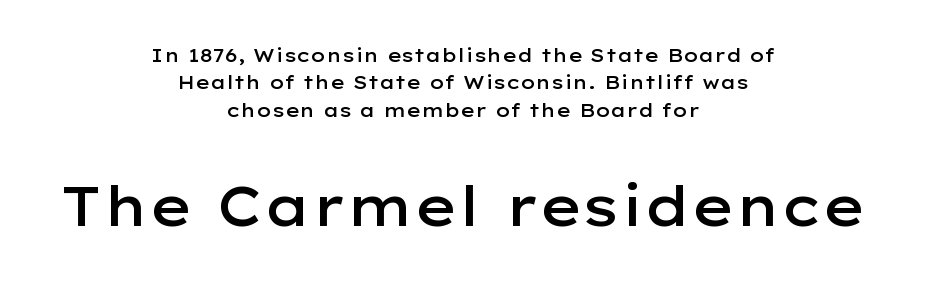
The image shows 56 px semibold, wide sans-serif type, upright; set centered, normal line spacing (1.44x), normal letter spacing, not underlined; the second (bottom) block is 2.95x larger; low stroke contrast and a medium x-height.
